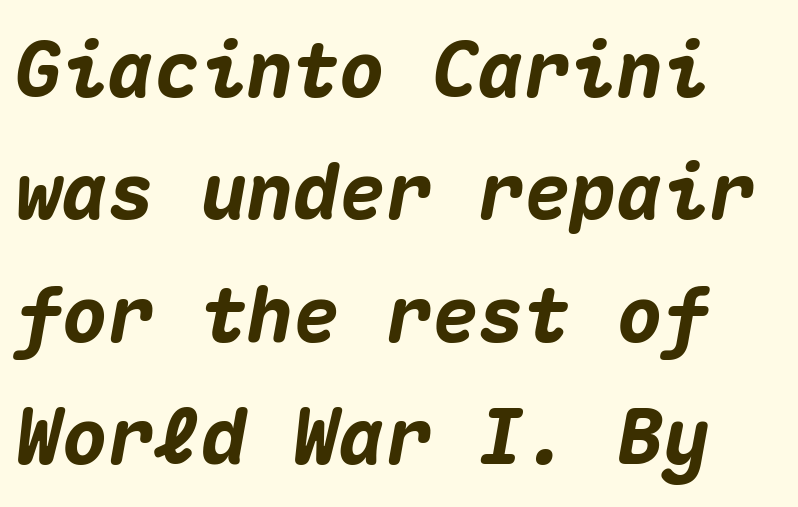
{"italic": "yes", "lean": "right", "slant_degrees": 10, "bold": "yes", "weight": "heavy", "width": "normal", "stroke_contrast": "medium", "x_height": "medium", "monospaced": "yes", "underline": "no", "line_spacing": "normal", "line_spacing_ratio": 1.59, "letter_spacing": "normal", "letter_spacing_em": 0.0, "glyph_px": 77}
